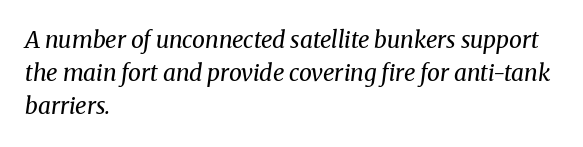
{"italic": "yes", "lean": "right", "slant_degrees": 8, "bold": "no", "underline": "no", "align": "left", "line_spacing": "normal", "line_spacing_ratio": 1.44, "letter_spacing": "normal", "letter_spacing_em": 0.0, "glyph_px": 23}
